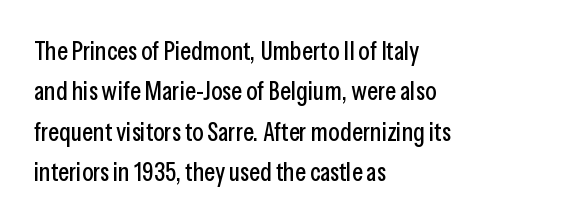
Q: Is the text italic (slanted)? A: No, it is upright.
Q: Is the text underlined? A: No.
Q: How is the paragraph aligned? A: Left-aligned.
Q: Is the spacing between letters normal or unusually wide? A: Normal.
Q: Is the spacing between lines tight, normal or loose? A: Normal.
